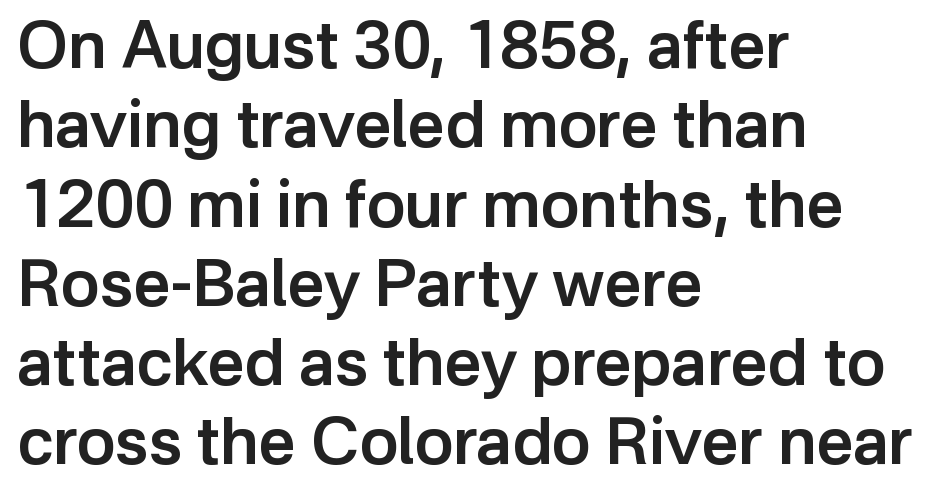
The passage shown is not underscored anywhere. The face used here is proportionally spaced, like ordinary book or web type. Emphasis by weight is partial: semibold. Unlike a traditional serif, this face leaves its strokes unadorned. No extra tracking has been applied to these lines.
